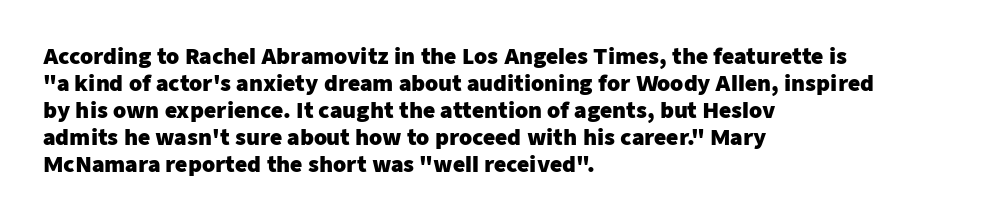
The space directly below the letters is spotless. In terms of leading, this rendering sits right in the middle. Notice how the stems are strictly vertical — no italics here. Honestly, the letter spacing is just normal — you wouldn't notice it. Typesetter's note: full bold, strokes at maximum text heaviness.
